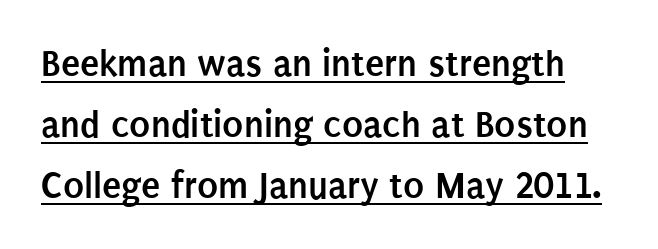
The image shows 39 px semibold, condensed sans-serif type, upright; set normal line spacing (1.56x), normal letter spacing, underlined; low stroke contrast and a large x-height.
